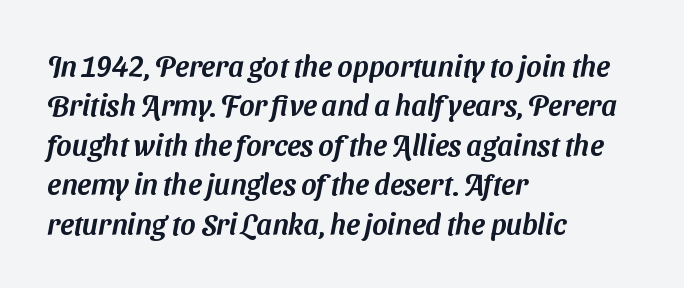
The image shows 29 px sans-serif type; set left-aligned, normal line spacing (1.36x), normal letter spacing, not underlined; medium stroke contrast and a medium x-height.
